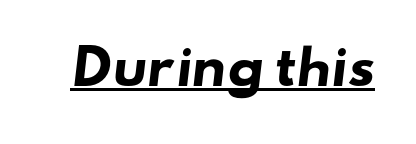
{"serif": "no", "bold": "yes", "weight": "heavy", "width": "wide", "stroke_contrast": "low", "x_height": "small", "monospaced": "no", "underline": "yes", "letter_spacing": "normal", "letter_spacing_em": 0.0, "glyph_px": 47}
